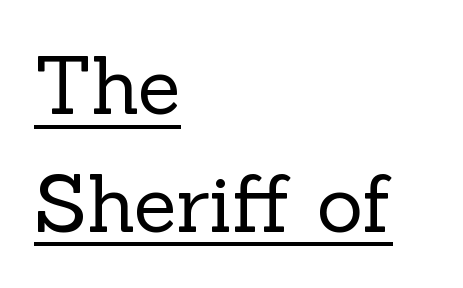
{"serif": "yes", "italic": "no", "bold": "no", "weight": "regular", "width": "normal", "x_height": "medium", "monospaced": "no", "underline": "yes", "align": "left", "line_spacing": "normal", "line_spacing_ratio": 1.49, "letter_spacing": "normal", "letter_spacing_em": 0.0, "glyph_px": 79}
